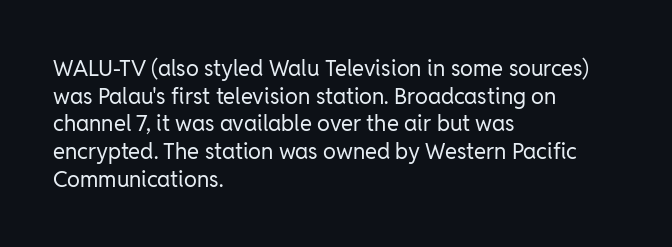
The typeface has the unassuming heft of standard copy or less. Vertical strokes here are truly vertical. A clean baseline with only descenders dipping below it. Default kerning and tracking; the words read as compact shapes.
